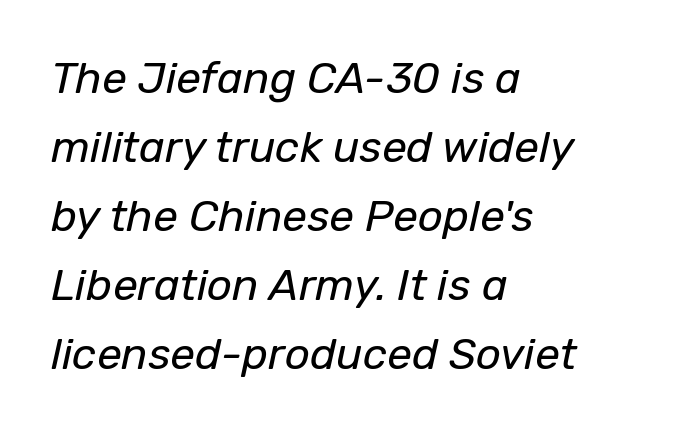
This sample keeps an unexceptional amount of space between lines. Quick note: italic. The gap between lines stays unmarked. A typesetter would call this zero additional tracking.
